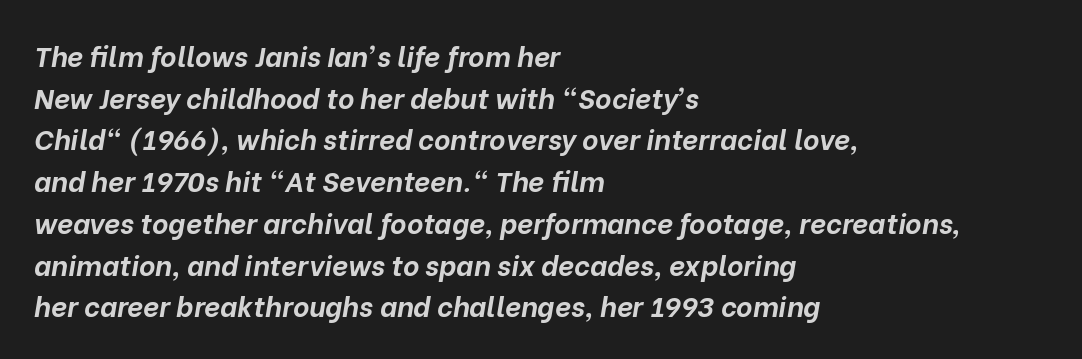
The image shows 28 px bold type, italic (leaning right); set left-aligned, normal line spacing (1.49x), normal letter spacing, not underlined; low stroke contrast and a medium x-height.
